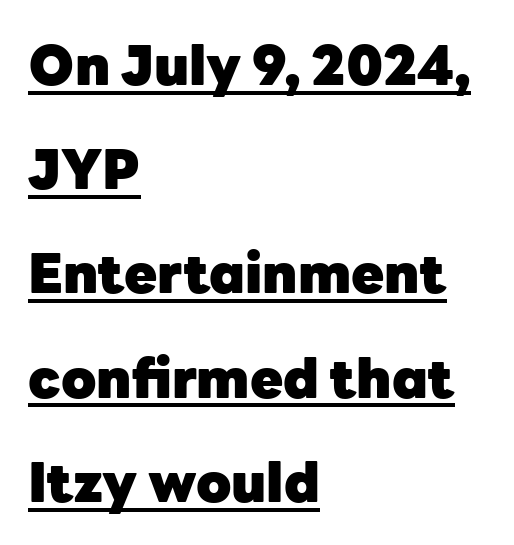
The image shows 54 px heavy sans-serif type, upright; set left-aligned, loose line spacing (1.93x), normal letter spacing, underlined; low stroke contrast and a medium x-height.
